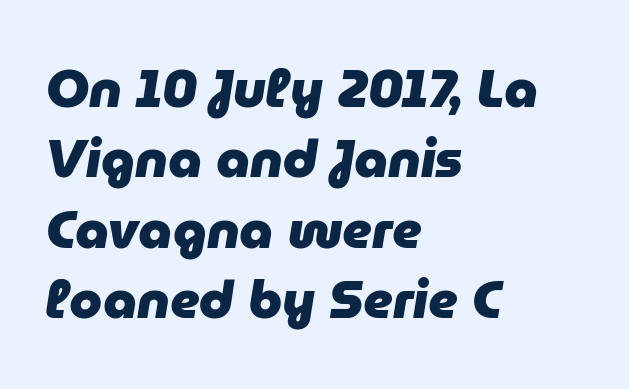
Q: Is the text bold? A: Yes.
Q: Is the text italic (slanted)? A: Yes, it leans right by about 9 degrees.
Q: Is the text underlined? A: No.
Q: How is the paragraph aligned? A: Left-aligned.
Q: Is the spacing between letters normal or unusually wide? A: Normal.
Q: Is the spacing between lines tight, normal or loose? A: Normal.
Q: Width (condensed, normal, or wide)? A: Normal.
Q: Stroke contrast? A: Low.
Q: x-height? A: Medium.
Q: Monospaced? A: No.
